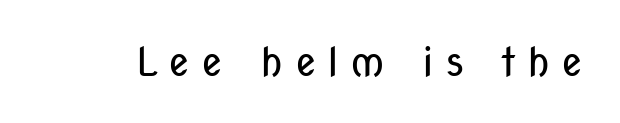
{"serif": "no", "italic": "no", "bold": "no", "weight": "regular", "width": "condensed", "stroke_contrast": "low", "x_height": "medium", "monospaced": "no", "underline": "no", "letter_spacing": "wide", "letter_spacing_em": 0.27, "glyph_px": 40}
